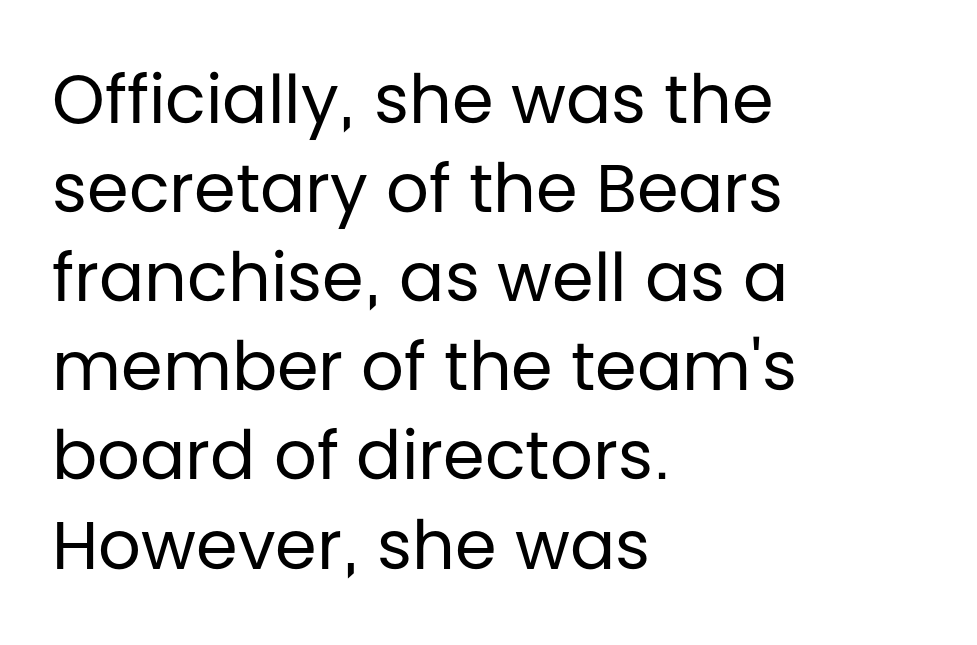
Q: Is the text bold? A: No.
Q: Is the text italic (slanted)? A: No, it is upright.
Q: Is the typeface a serif or a sans-serif typeface? A: Sans-serif.
Q: Is the text underlined? A: No.
Q: How is the paragraph aligned? A: Left-aligned.
Q: Is the spacing between letters normal or unusually wide? A: Normal.
Q: Is the spacing between lines tight, normal or loose? A: Normal.
Q: Width (condensed, normal, or wide)? A: Normal.
Q: Stroke contrast? A: Low.
Q: x-height? A: Large.
Q: Monospaced? A: No.
